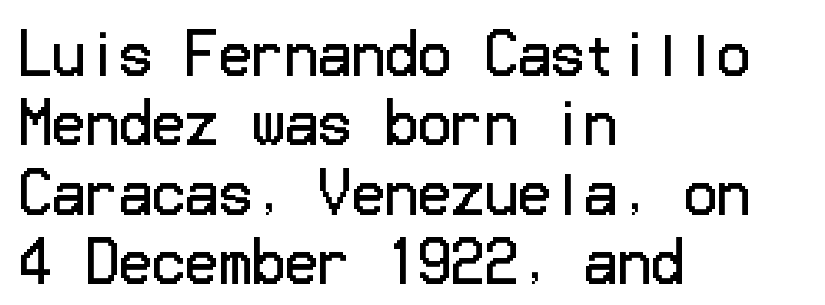
This is not heavy type; no bold has been used. The compositor pushed each line to the left boundary. The lines sit at an ordinary, default distance from one another. Tall strokes in this sample are plumb rather than angled. Plain, unruled lines of type.
